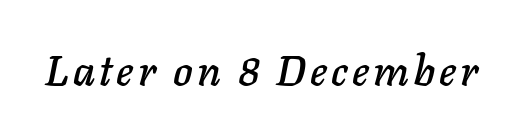
Q: Is the text italic (slanted)? A: Yes, it leans right by about 11 degrees.
Q: Is the text underlined? A: No.
Q: Width (condensed, normal, or wide)? A: Normal.
Q: Stroke contrast? A: Low.
Q: x-height? A: Medium.
Q: Monospaced? A: No.
